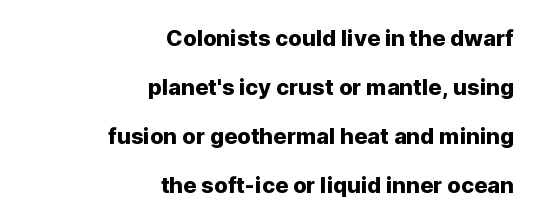
{"italic": "no", "underline": "no", "align": "right", "line_spacing": "loose", "line_spacing_ratio": 2.23, "letter_spacing": "normal", "letter_spacing_em": 0.0, "glyph_px": 22}
